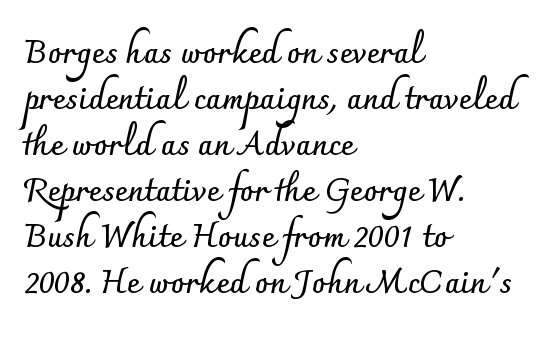
The rendering anchors every line to the left-hand side. Thick stems and heavy bowls — unmistakably bold. Quick note: interline space is typical. The zone under the glyphs is completely vacant. Proportional: the letters do not fall into vertical columns.
